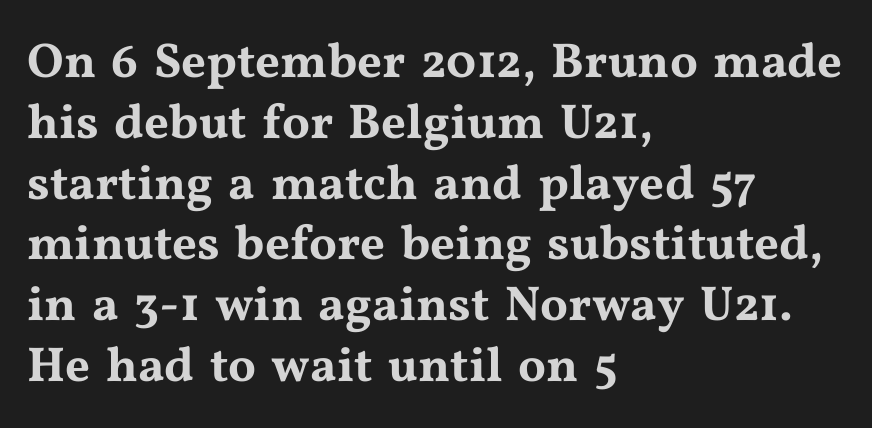
{"serif": "yes", "italic": "no", "width": "wide", "stroke_contrast": "medium", "x_height": "medium", "monospaced": "no", "underline": "no", "align": "left", "line_spacing_ratio": 1.24, "letter_spacing": "normal", "letter_spacing_em": 0.0, "glyph_px": 49}
